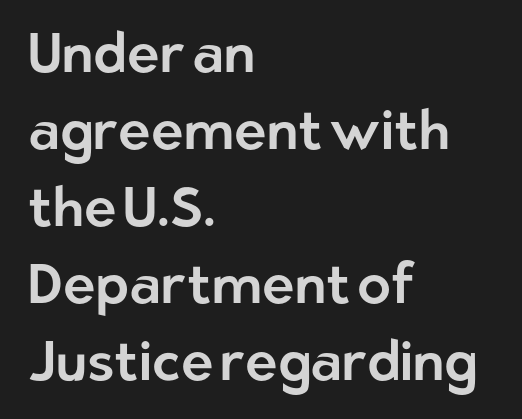
The image shows 55 px sans-serif type, upright; set left-aligned, normal line spacing (1.4x), normal letter spacing, not underlined; low stroke contrast and a medium x-height.
